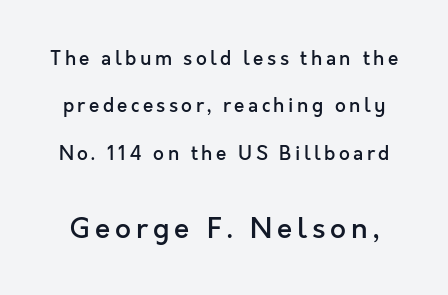
Is there much room between lines? Yes — plenty of vertical air separates them. Proportional: the letters do not fall into vertical columns. The designer went with a sans here, leaving each stem footless. A roman cut, with each character standing at attention.
